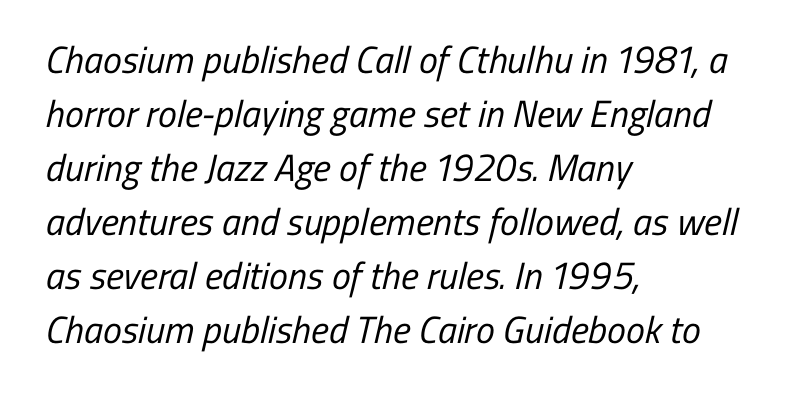
Q: Is the text bold? A: No.
Q: Is the typeface a serif or a sans-serif typeface? A: Sans-serif.
Q: Is the text underlined? A: No.
Q: How is the paragraph aligned? A: Left-aligned.
Q: Is the spacing between letters normal or unusually wide? A: Normal.
Q: Is the spacing between lines tight, normal or loose? A: Normal.
Q: Width (condensed, normal, or wide)? A: Condensed.
Q: Stroke contrast? A: Low.
Q: x-height? A: Medium.
Q: Monospaced? A: No.
